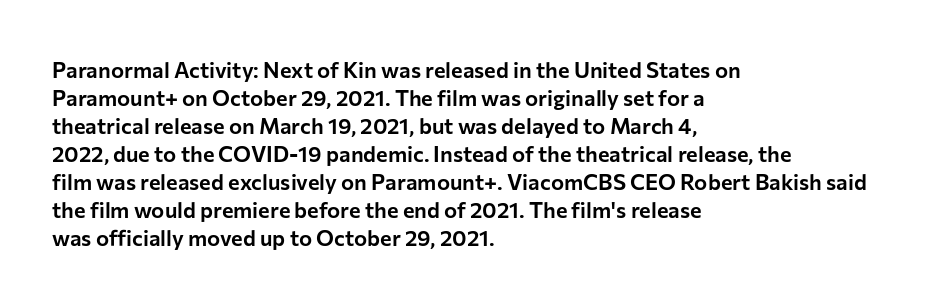
{"italic": "no", "underline": "no", "align": "left", "line_spacing": "normal", "line_spacing_ratio": 1.27, "letter_spacing": "normal", "letter_spacing_em": 0.0, "glyph_px": 22}
